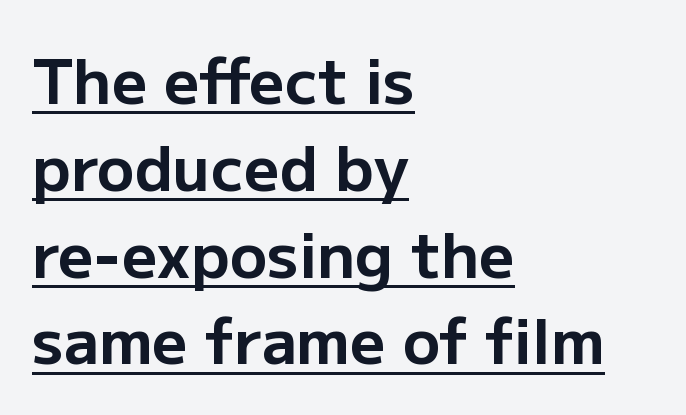
The image shows 62 px bold sans-serif type, upright; set left-aligned, normal line spacing (1.4x), normal letter spacing, underlined; low stroke contrast and a medium x-height.
